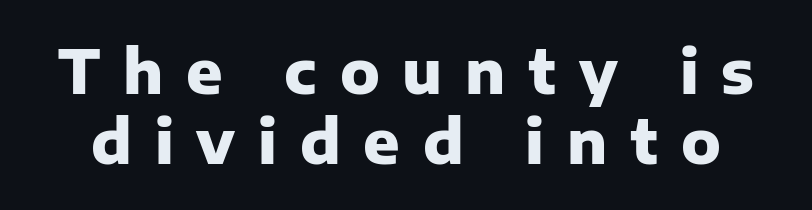
{"serif": "no", "italic": "no", "bold": "yes", "weight": "heavy", "width": "normal", "stroke_contrast": "low", "x_height": "medium", "monospaced": "no", "underline": "no", "line_spacing_ratio": 1.16, "letter_spacing": "wide", "letter_spacing_em": 0.38, "glyph_px": 60}
